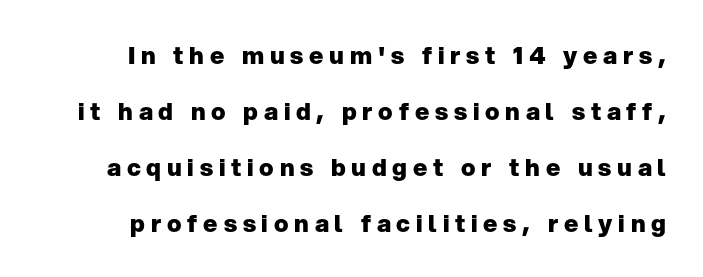
The image shows 24 px bold type, upright; set loose line spacing (2.33x), unusually wide letter spacing (+0.24 em), not underlined.
